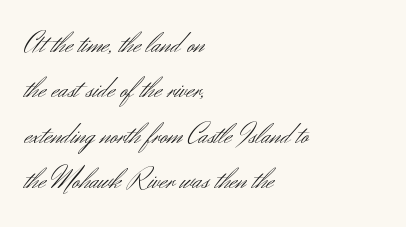
Letterform terminals end flat and unadorned throughout the passage. This is not heavy type; no bold has been used. Here the glyphs are tracked normally, forming tight word shapes. Horizontal bands of white between lines are of average thickness.
